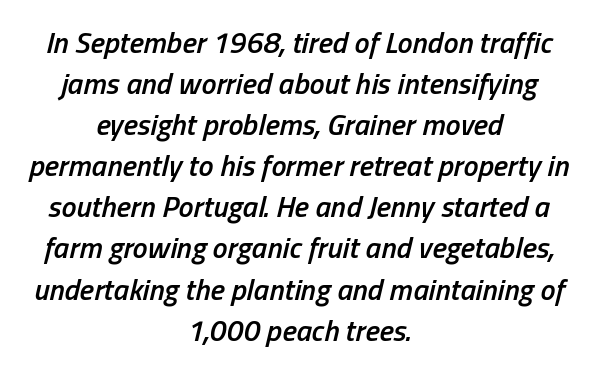
The image shows 30 px semibold, condensed type, italic (leaning right); set centered, normal line spacing (1.37x), normal letter spacing, not underlined; low stroke contrast and a medium x-height.
